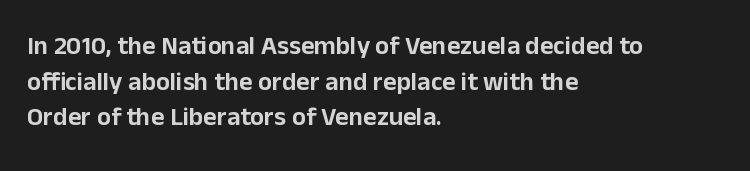
Compared with a centered layout, this one pins lines to the left instead. These lines were composed using upright roman letters. The type is set solid horizontally, with unmodified tracking. Vertical spacing — default. A bare baseline throughout the passage.
